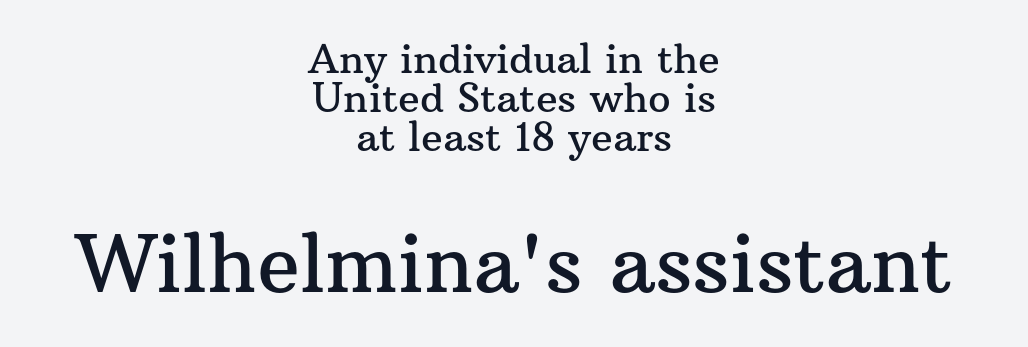
A typesetter would mark this as roman, not italic. Each row of text sits above clean, open space. Here the glyphs are tracked normally, forming tight word shapes. Serifs: yes, visible at the terminals of the letterforms. The rendering uses natural spacing where letterforms have individual widths. The designer gave the closing block more size than the opening block.
